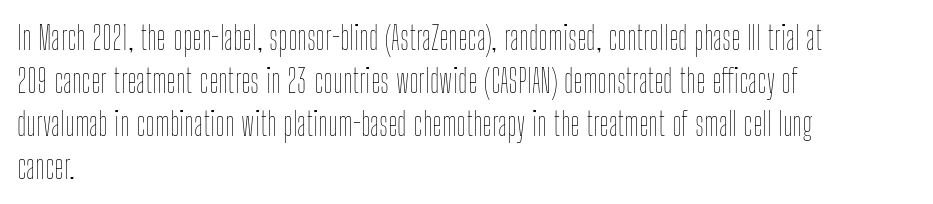
{"italic": "no", "bold": "no", "weight": "thin", "width": "condensed", "stroke_contrast": "low", "x_height": "medium", "monospaced": "no", "underline": "no", "align": "left", "line_spacing": "normal", "line_spacing_ratio": 1.3, "letter_spacing": "normal", "letter_spacing_em": 0.0, "glyph_px": 33}
